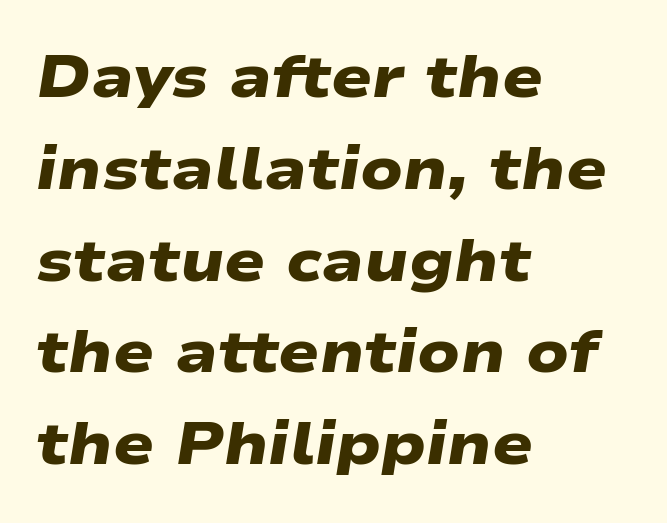
Q: Is the text bold? A: Yes.
Q: Is the typeface a serif or a sans-serif typeface? A: Sans-serif.
Q: Is the text underlined? A: No.
Q: How is the paragraph aligned? A: Left-aligned.
Q: Is the spacing between letters normal or unusually wide? A: Normal.
Q: Is the spacing between lines tight, normal or loose? A: Normal.
Q: Width (condensed, normal, or wide)? A: Wide.
Q: Stroke contrast? A: Low.
Q: x-height? A: Medium.
Q: Monospaced? A: No.
